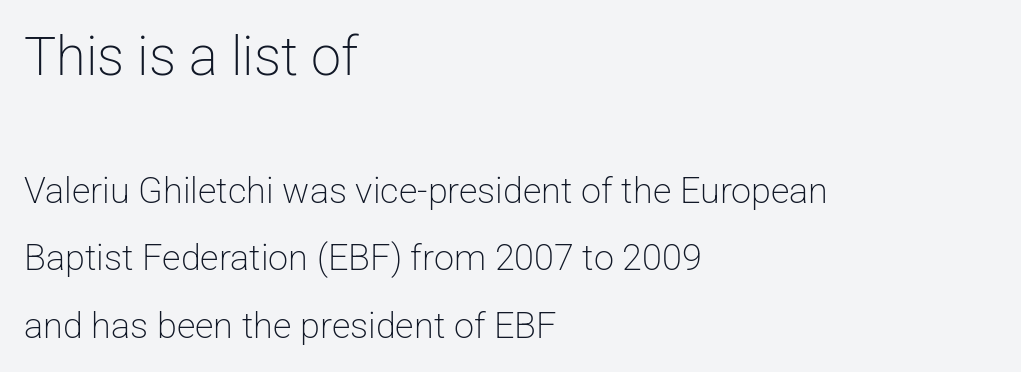
Q: Is the text bold? A: No.
Q: Is the text italic (slanted)? A: No, it is upright.
Q: Is the typeface a serif or a sans-serif typeface? A: Sans-serif.
Q: Is the text underlined? A: No.
Q: How is the paragraph aligned? A: Left-aligned.
Q: Is the spacing between letters normal or unusually wide? A: Normal.
Q: Which block of text is set in a larger size, the first (top) or the second (bottom)? A: The first (top) one.
Q: Width (condensed, normal, or wide)? A: Normal.
Q: Stroke contrast? A: Low.
Q: x-height? A: Medium.
Q: Monospaced? A: No.
